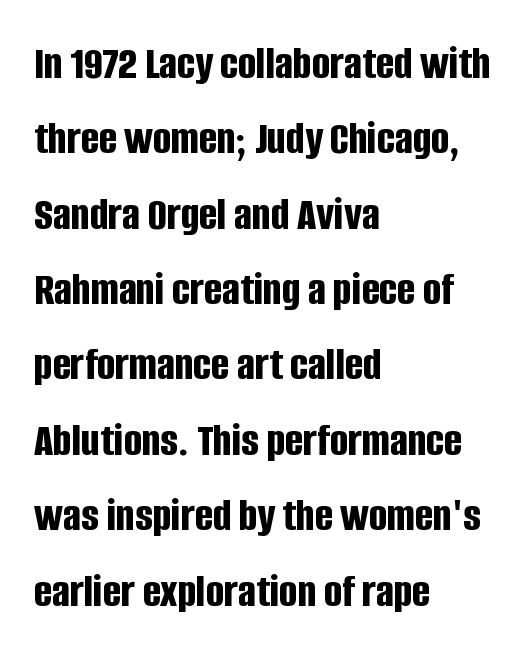
{"serif": "no", "italic": "no", "bold": "yes", "weight": "bold", "width": "condensed", "stroke_contrast": "low", "x_height": "large", "monospaced": "no", "underline": "no", "align": "left", "line_spacing": "normal", "line_spacing_ratio": 1.57, "letter_spacing": "normal", "letter_spacing_em": 0.0, "glyph_px": 48}
